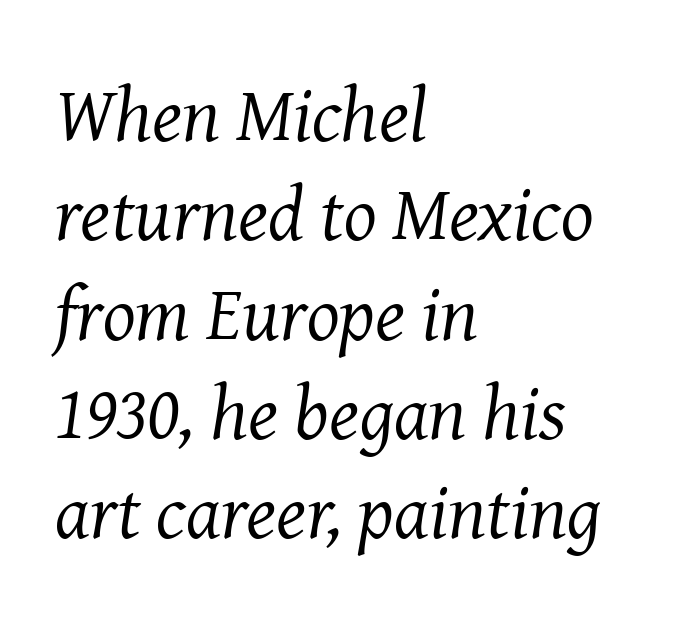
Q: Is the text bold? A: No.
Q: Is the text italic (slanted)? A: Yes, it leans right by about 8 degrees.
Q: Is the typeface a serif or a sans-serif typeface? A: Serif.
Q: Is the text underlined? A: No.
Q: How is the paragraph aligned? A: Left-aligned.
Q: Is the spacing between letters normal or unusually wide? A: Normal.
Q: Is the spacing between lines tight, normal or loose? A: Normal.
Q: Width (condensed, normal, or wide)? A: Normal.
Q: Stroke contrast? A: Medium.
Q: x-height? A: Medium.
Q: Monospaced? A: No.
